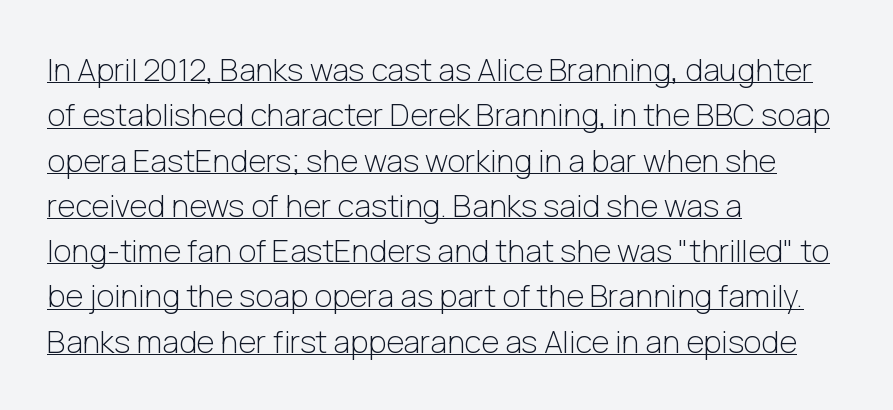
The image shows 31 px light sans-serif type, upright; set left-aligned, normal line spacing (1.46x), normal letter spacing, underlined; low stroke contrast and a medium x-height.
